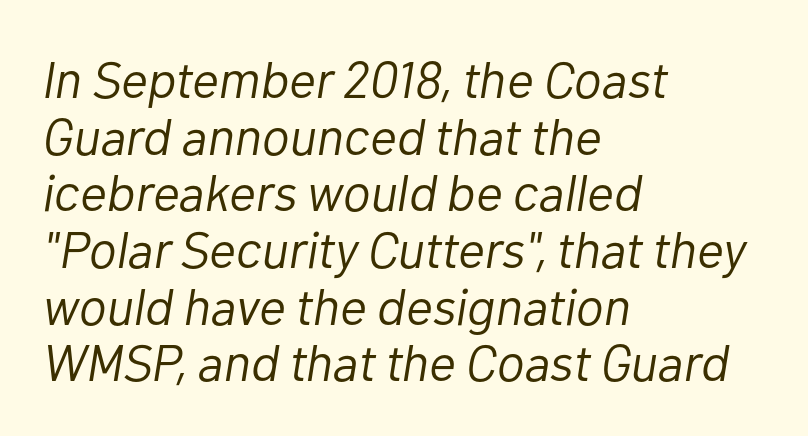
The image shows 52 px light type, italic (leaning right); set left-aligned, tight line spacing (1.09x), normal letter spacing, not underlined; low stroke contrast and a medium x-height.
